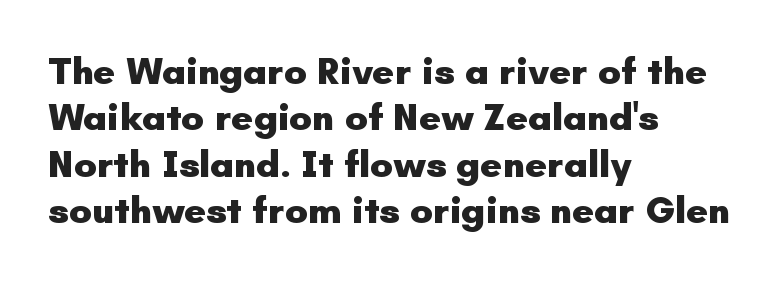
The image shows 38 px heavy sans-serif type, upright; set left-aligned, line spacing 1.22x, normal letter spacing, not underlined; low stroke contrast and a small x-height.
